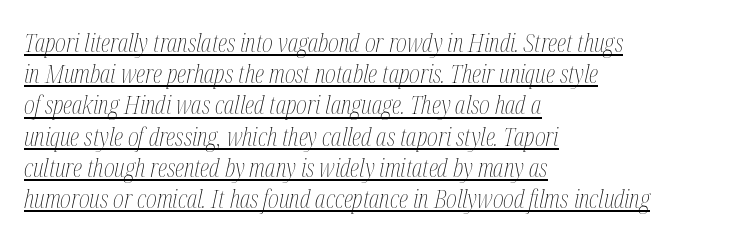
{"italic": "yes", "lean": "right", "slant_degrees": 12, "bold": "no", "underline": "yes", "align": "left", "line_spacing_ratio": 1.2, "letter_spacing": "normal", "letter_spacing_em": 0.0, "glyph_px": 26}
